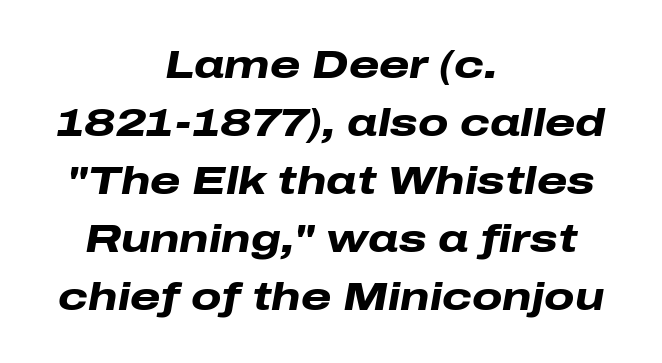
{"italic": "yes", "lean": "right", "slant_degrees": 10, "bold": "yes", "weight": "heavy", "width": "wide", "stroke_contrast": "low", "x_height": "medium", "monospaced": "no", "underline": "no", "align": "center", "line_spacing": "normal", "line_spacing_ratio": 1.49, "letter_spacing": "normal", "letter_spacing_em": 0.0, "glyph_px": 39}
